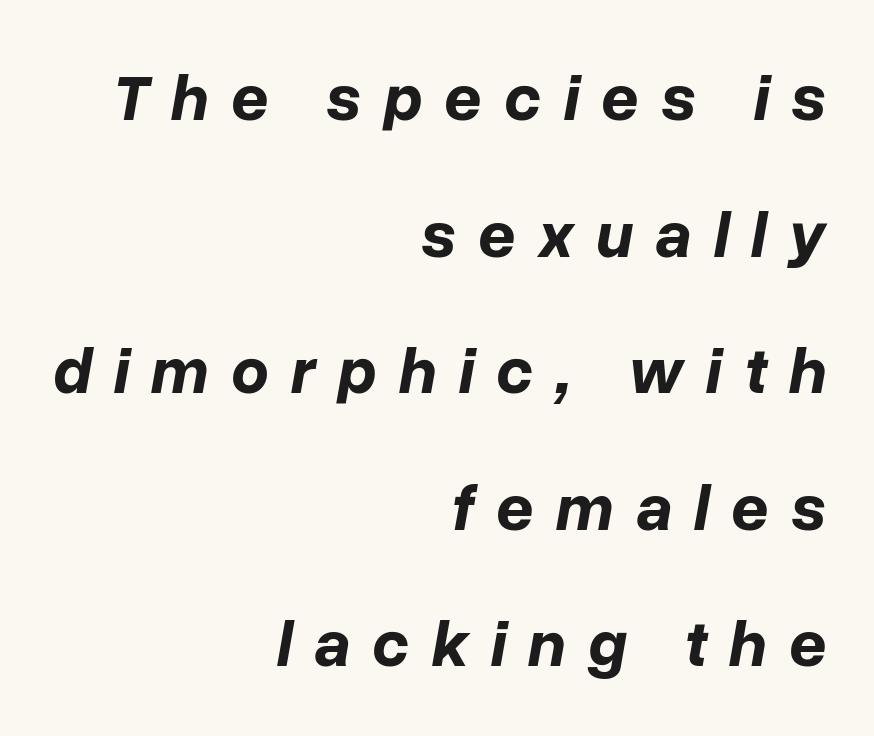
Q: Is the text bold? A: Yes.
Q: Is the text italic (slanted)? A: Yes, it leans right by about 10 degrees.
Q: Is the text underlined? A: No.
Q: How is the paragraph aligned? A: Right-aligned.
Q: Is the spacing between letters normal or unusually wide? A: Unusually wide.
Q: Is the spacing between lines tight, normal or loose? A: Loose.
Q: Width (condensed, normal, or wide)? A: Normal.
Q: Stroke contrast? A: Low.
Q: x-height? A: Medium.
Q: Monospaced? A: No.
